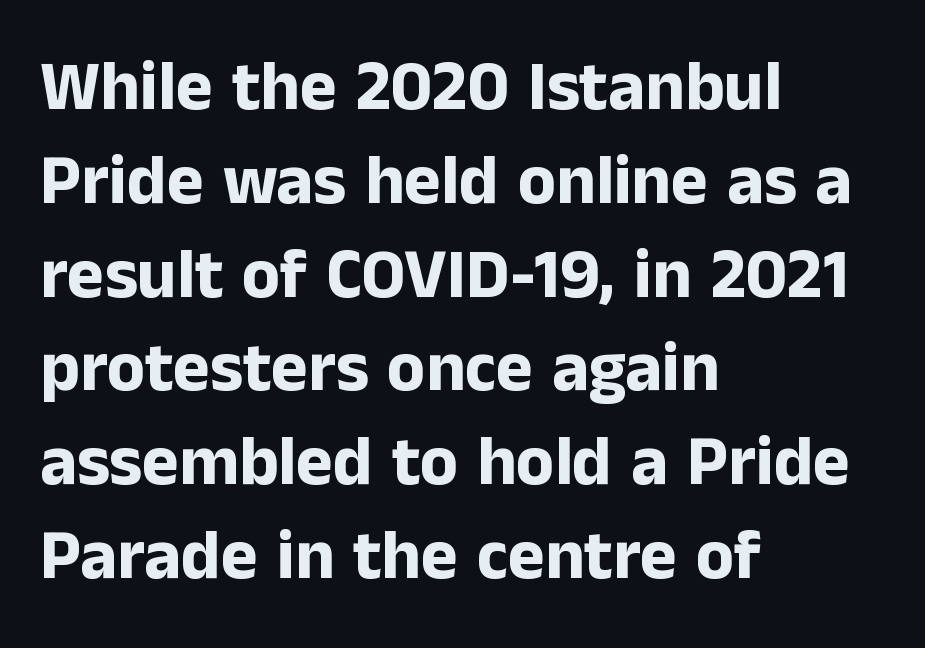
A normal amount of white space separates one row of letters from the next. Is there any slant? The stems are plumb. Is this a fixed-width face? No — the glyphs have proportional, varying widths. The text block is weighted toward the left margin, trailing off unevenly rightward.
